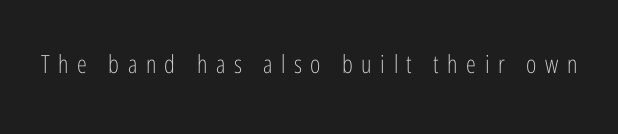
Q: Is the text bold? A: No.
Q: Is the text italic (slanted)? A: No, it is upright.
Q: Is the text underlined? A: No.
Q: Is the spacing between letters normal or unusually wide? A: Unusually wide.
